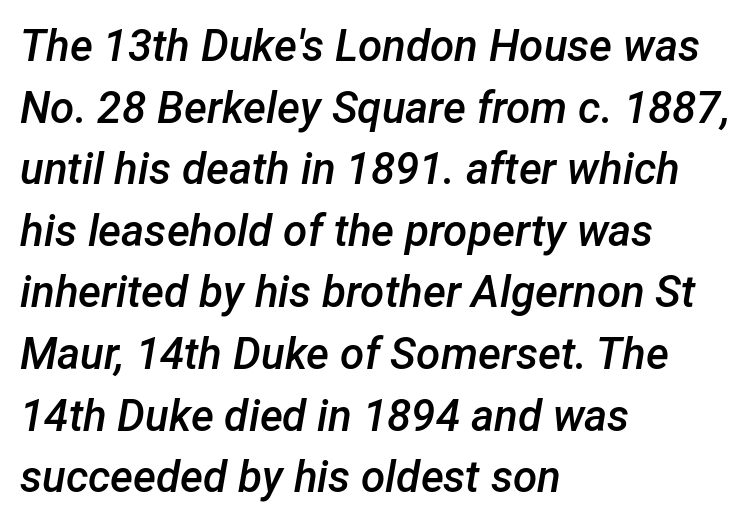
The rendering applies a slant to the glyphs. Typesetter's note: demi weight, one step under bold. Note the varied advance widths — an 'i' is clearly narrower than an 'm'. Baseline-to-baseline distance is the conventional proportion of letter height.
